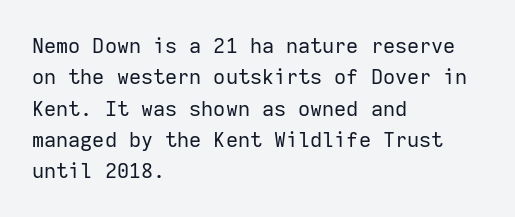
Ordinary non-slanted type is in use. Honestly, the row spacing looks completely unremarkable. These lines keep a tight, regular rhythm from letter to letter. These lines stack with their left ends in a neat column.
